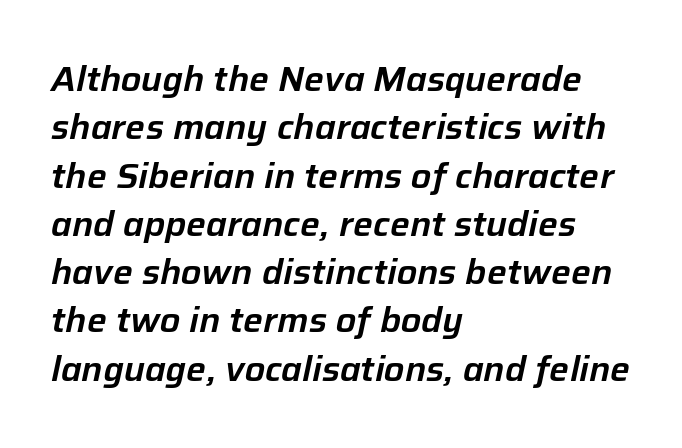
{"italic": "yes", "lean": "right", "slant_degrees": 12, "width": "normal", "stroke_contrast": "low", "x_height": "medium", "monospaced": "no", "underline": "no", "align": "left", "line_spacing": "normal", "line_spacing_ratio": 1.38, "letter_spacing": "normal", "letter_spacing_em": 0.0, "glyph_px": 35}
